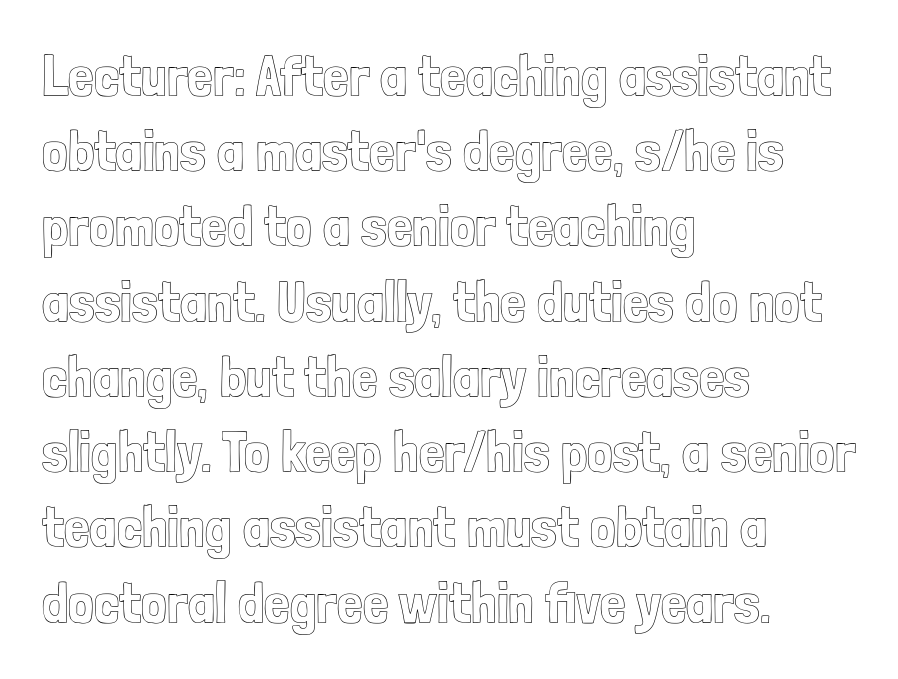
The image shows 57 px condensed type, upright; set left-aligned, normal line spacing (1.32x), normal letter spacing, not underlined; a medium x-height.
